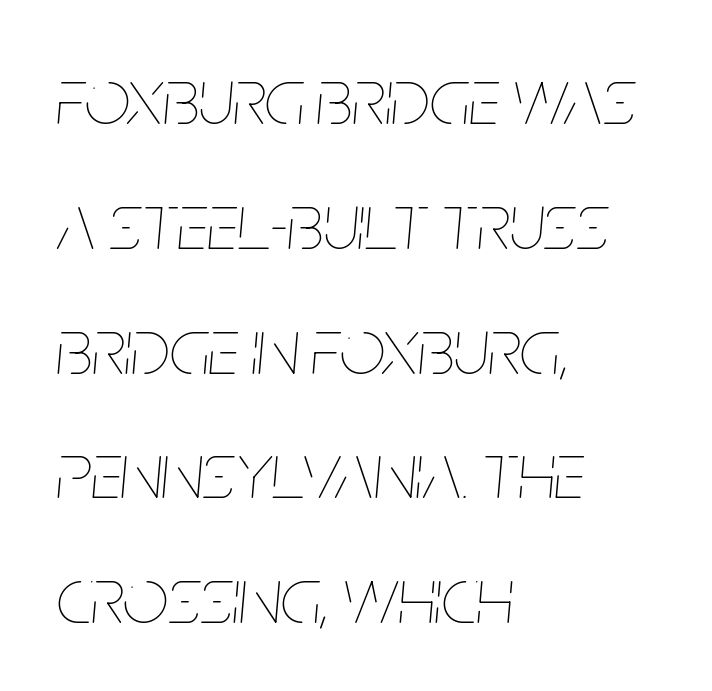
The image shows 80 px thin, condensed type, italic (leaning right); set left-aligned, normal line spacing (1.56x), normal letter spacing, not underlined; low stroke contrast and a large x-height.
